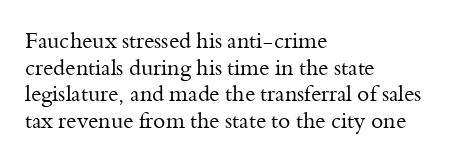
The face used here is rendered with its standard letterfit. The rag falls on the right side of this text block. The typeface has the unassuming heft of standard copy or less. Italic: no, the glyphs are upright roman.
